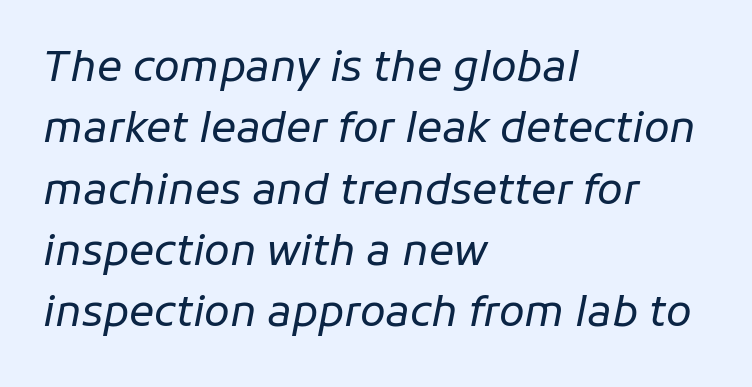
Rows of type keep a routine distance in the vertical direction. The typeface has the unassuming heft of standard copy or less. This sample uses plain, unmodified letter spacing. Underline: absent.
